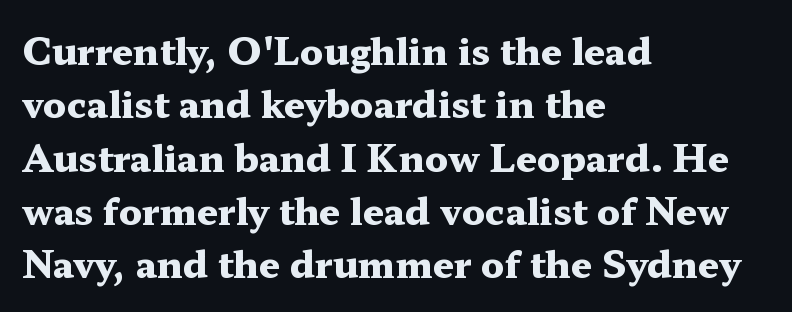
Q: Is the text bold? A: Yes.
Q: Is the text italic (slanted)? A: No, it is upright.
Q: Is the typeface a serif or a sans-serif typeface? A: Serif.
Q: Is the text underlined? A: No.
Q: How is the paragraph aligned? A: Left-aligned.
Q: Is the spacing between letters normal or unusually wide? A: Normal.
Q: Is the spacing between lines tight, normal or loose? A: Normal.
Q: Width (condensed, normal, or wide)? A: Wide.
Q: Stroke contrast? A: Medium.
Q: x-height? A: Medium.
Q: Monospaced? A: No.
